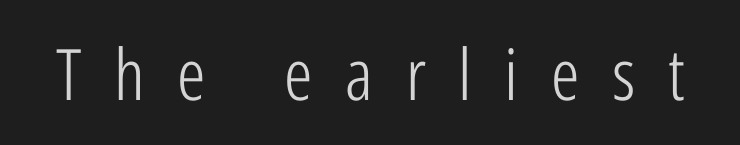
The specimen omits any rule beneath the text block's lines. Inter-character spacing is expanded well beyond the font's built-in metrics. Summary of weight: not heavy and not bold. Rendered with straight, roman letterforms. Does the type have serifs? No, each stem ends abruptly. Note the varied advance widths — an 'i' is clearly narrower than an 'm'.
